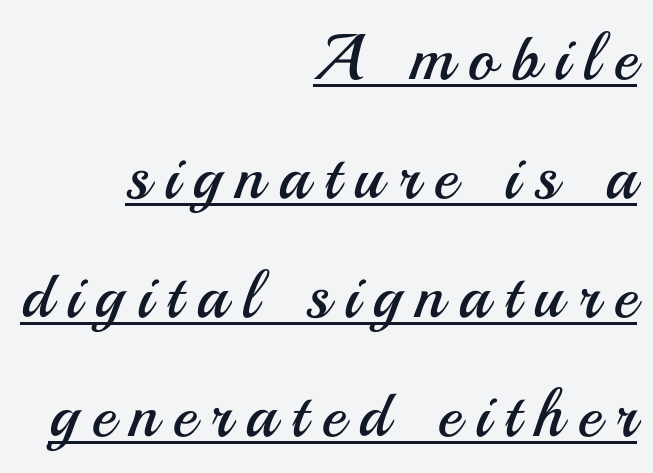
Q: Is the text bold? A: No.
Q: Is the text italic (slanted)? A: Yes.
Q: Is the typeface a serif or a sans-serif typeface? A: Sans-serif.
Q: Is the text underlined? A: Yes.
Q: How is the paragraph aligned? A: Right-aligned.
Q: Is the spacing between letters normal or unusually wide? A: Unusually wide.
Q: Width (condensed, normal, or wide)? A: Normal.
Q: Stroke contrast? A: Medium.
Q: x-height? A: Small.
Q: Monospaced? A: No.
